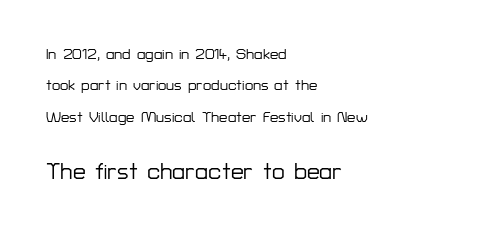
The image shows 23 px text type, upright; set left-aligned, loose line spacing (2.1x), normal letter spacing, not underlined; the second (bottom) block is 1.53x larger.
